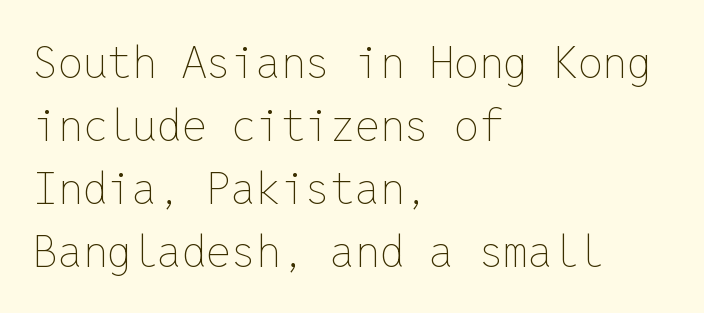
Q: Is the text bold? A: No.
Q: Is the text italic (slanted)? A: No, it is upright.
Q: Is the text underlined? A: No.
Q: How is the paragraph aligned? A: Left-aligned.
Q: Is the spacing between letters normal or unusually wide? A: Normal.
Q: Is the spacing between lines tight, normal or loose? A: Normal.
Q: Width (condensed, normal, or wide)? A: Normal.
Q: Stroke contrast? A: Low.
Q: x-height? A: Medium.
Q: Monospaced? A: Yes.
